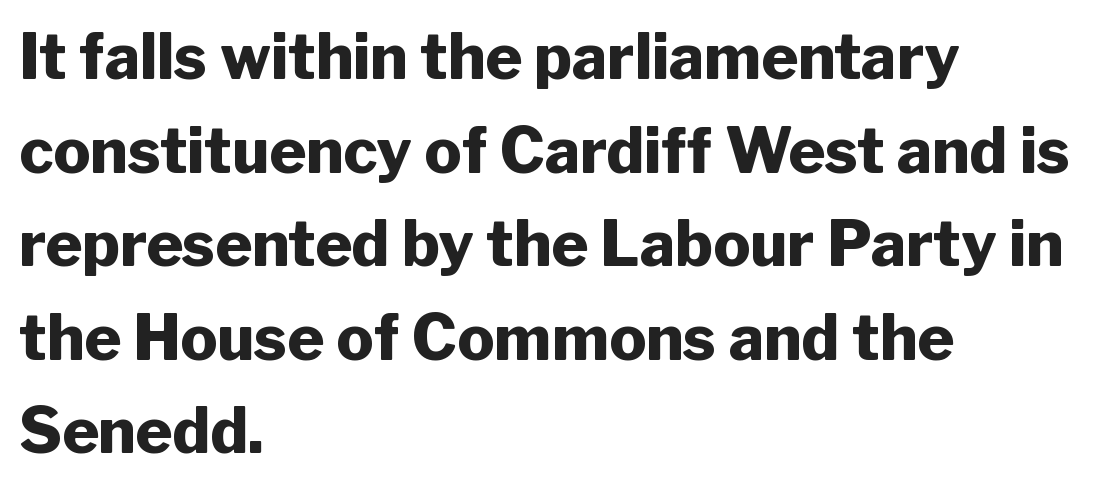
Q: Is the text bold? A: Yes.
Q: Is the text italic (slanted)? A: No, it is upright.
Q: Is the typeface a serif or a sans-serif typeface? A: Sans-serif.
Q: Is the text underlined? A: No.
Q: How is the paragraph aligned? A: Left-aligned.
Q: Is the spacing between letters normal or unusually wide? A: Normal.
Q: Is the spacing between lines tight, normal or loose? A: Normal.
Q: Width (condensed, normal, or wide)? A: Normal.
Q: Stroke contrast? A: Low.
Q: x-height? A: Medium.
Q: Monospaced? A: No.
